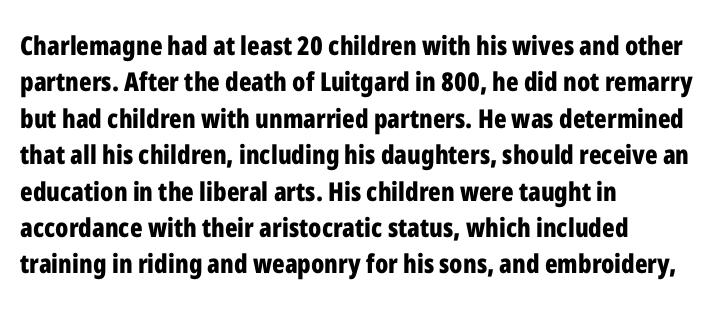
The image shows 26 px bold type, upright; set left-aligned, normal line spacing (1.4x), normal letter spacing, not underlined.
